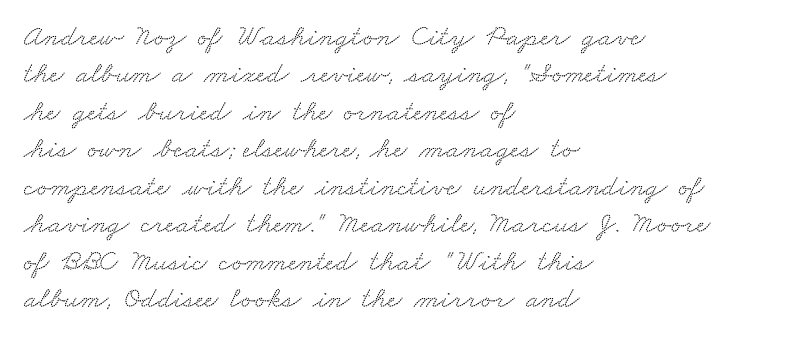
Q: Is the typeface a serif or a sans-serif typeface? A: Serif.
Q: Is the text underlined? A: No.
Q: How is the paragraph aligned? A: Left-aligned.
Q: Is the spacing between letters normal or unusually wide? A: Normal.
Q: Is the spacing between lines tight, normal or loose? A: Normal.
Q: Width (condensed, normal, or wide)? A: Wide.
Q: Stroke contrast? A: Low.
Q: x-height? A: Small.
Q: Monospaced? A: No.
